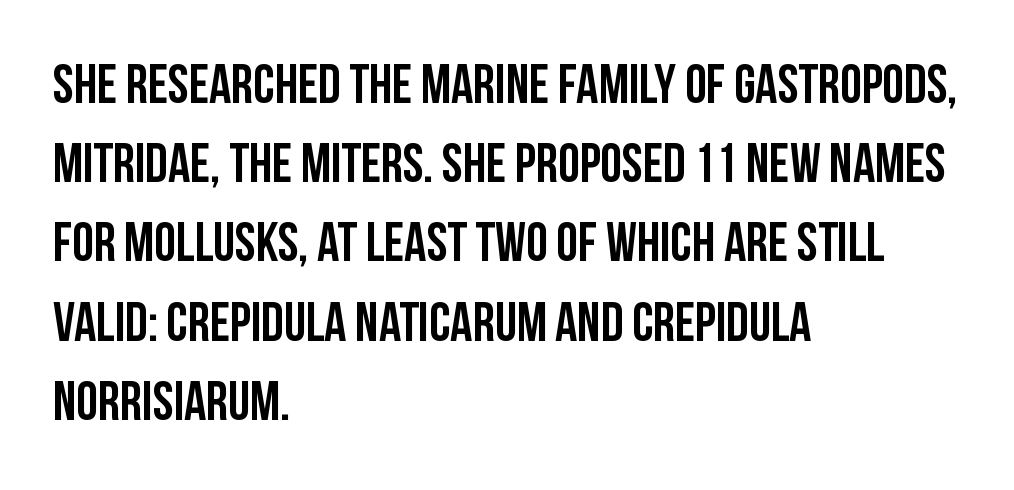
The image shows 55 px condensed sans-serif type, upright; set left-aligned, normal line spacing (1.44x), normal letter spacing, not underlined; low stroke contrast and a large x-height.
